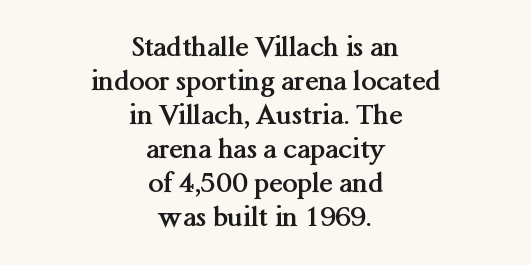
The image shows 27 px bold type, upright; set centered, normal line spacing (1.26x), normal letter spacing, not underlined.
